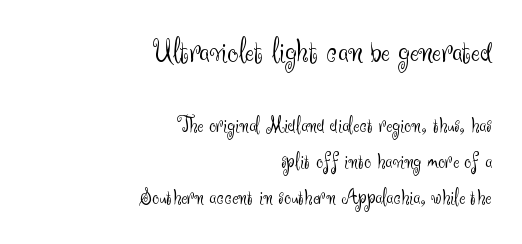
Caption: multi-line text, flush right, ragged left. Looks like regular typesetting: each glyph gets only the width it needs. In terms of leading, this rendering sits right in the middle. Check the space under the baseline: it is left empty. The characters are drawn with everyday or finer stroke widths.
